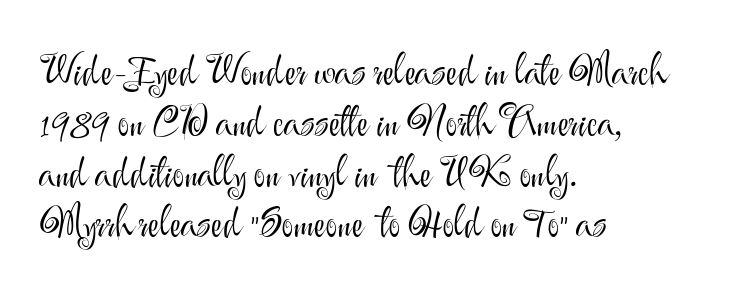
{"serif": "no", "bold": "no", "weight": "light", "width": "normal", "stroke_contrast": "medium", "x_height": "small", "monospaced": "no", "underline": "no", "align": "left", "line_spacing": "normal", "line_spacing_ratio": 1.27, "letter_spacing": "normal", "letter_spacing_em": 0.0, "glyph_px": 40}
